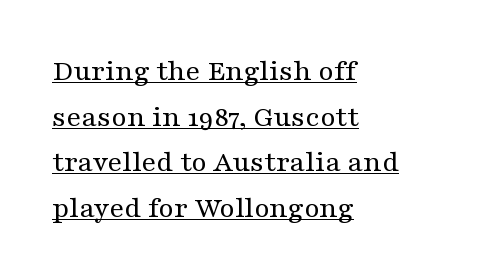
Q: Is the text bold? A: No.
Q: Is the text italic (slanted)? A: No, it is upright.
Q: Is the typeface a serif or a sans-serif typeface? A: Serif.
Q: Is the text underlined? A: Yes.
Q: How is the paragraph aligned? A: Left-aligned.
Q: Is the spacing between letters normal or unusually wide? A: Normal.
Q: Is the spacing between lines tight, normal or loose? A: Normal.
Q: Width (condensed, normal, or wide)? A: Wide.
Q: Stroke contrast? A: Medium.
Q: x-height? A: Medium.
Q: Monospaced? A: No.
